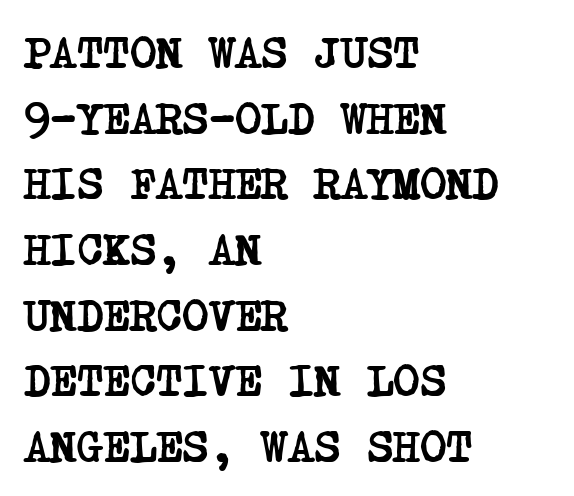
Q: Is the text bold? A: Yes.
Q: Is the typeface a serif or a sans-serif typeface? A: Serif.
Q: Is the text underlined? A: No.
Q: How is the paragraph aligned? A: Left-aligned.
Q: Is the spacing between letters normal or unusually wide? A: Normal.
Q: Is the spacing between lines tight, normal or loose? A: Normal.
Q: Width (condensed, normal, or wide)? A: Condensed.
Q: Stroke contrast? A: Low.
Q: x-height? A: Large.
